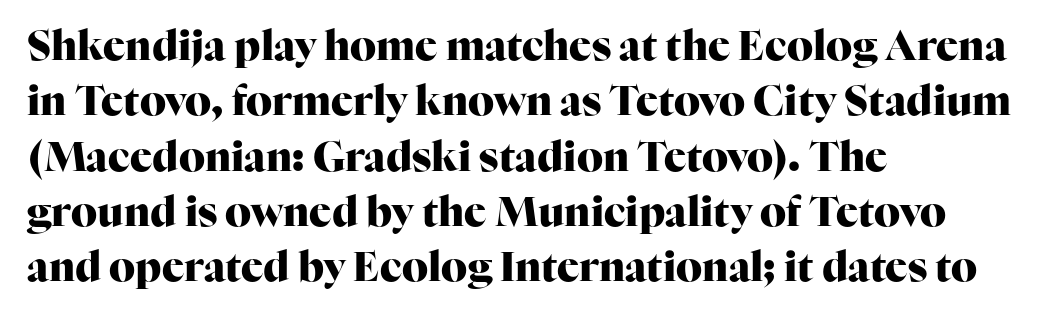
These lines sit exactly where default settings would place them. In terms of weight, the rendering is a true, heavy bold. Notice how the stems are strictly vertical — no italics here. These lines keep a tight, regular rhythm from letter to letter.
